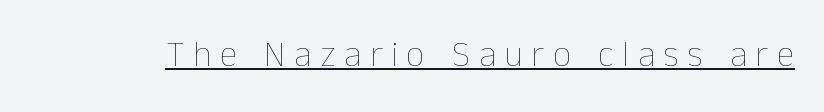
{"italic": "no", "bold": "no", "weight": "thin", "width": "normal", "stroke_contrast": "low", "x_height": "medium", "monospaced": "no", "underline": "yes", "letter_spacing": "wide", "letter_spacing_em": 0.24, "glyph_px": 36}
